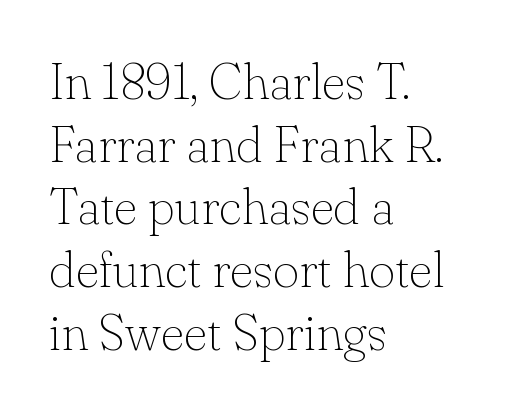
{"serif": "yes", "italic": "no", "bold": "no", "weight": "thin", "width": "normal", "stroke_contrast": "low", "x_height": "small", "monospaced": "no", "underline": "no", "align": "left", "line_spacing_ratio": 1.23, "letter_spacing": "normal", "letter_spacing_em": 0.0, "glyph_px": 51}
